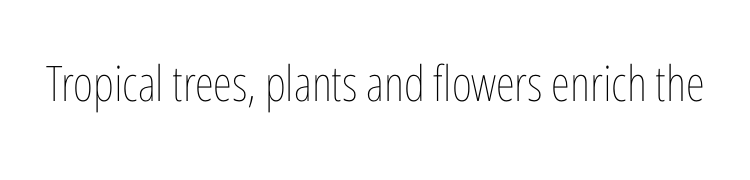
Q: Is the text bold? A: No.
Q: Is the text italic (slanted)? A: No, it is upright.
Q: Is the text underlined? A: No.
Q: Is the spacing between letters normal or unusually wide? A: Normal.
Q: Width (condensed, normal, or wide)? A: Condensed.
Q: Stroke contrast? A: Low.
Q: x-height? A: Medium.
Q: Monospaced? A: No.
